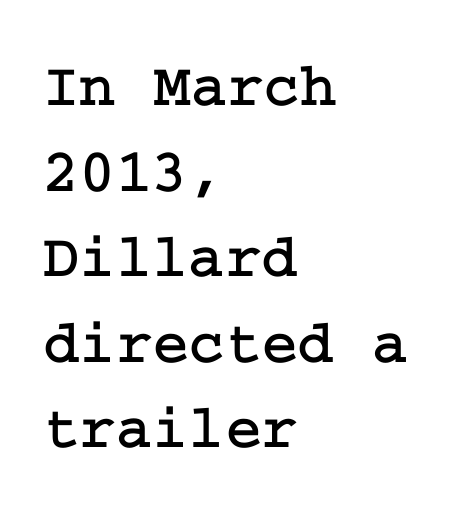
The image shows 62 px serif type, upright; set left-aligned, normal line spacing (1.38x), normal letter spacing, not underlined; low stroke contrast and a medium x-height.
